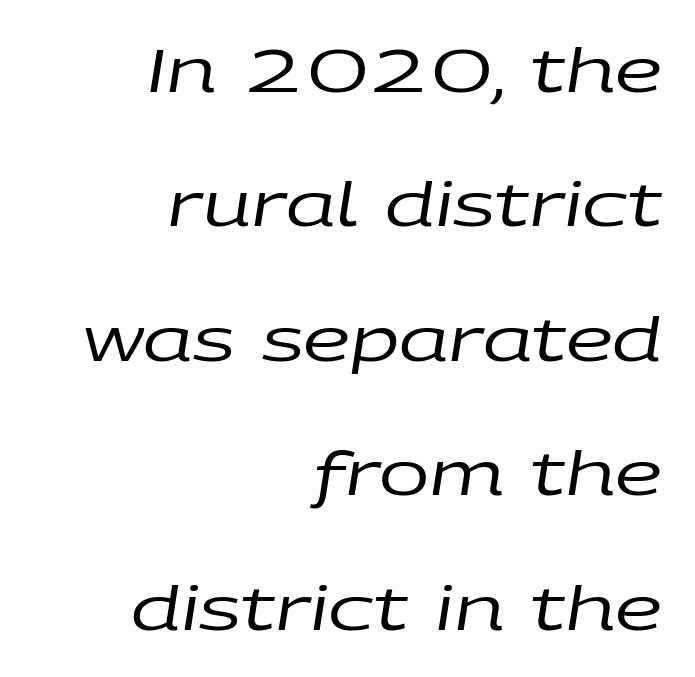
You could fit nearly another row in the gap between these rows. No extra tracking has been applied to these lines. These lines were composed using italics. Compared with a flush-left layout, this one pins lines to the opposite, right side. These lines are rendered in a variable-pitch font. The passage shown is not bold in any degree.
